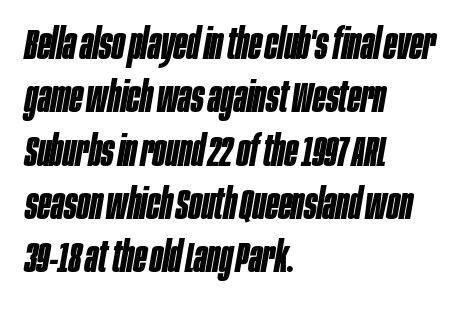
{"italic": "yes", "lean": "right", "slant_degrees": 10, "bold": "yes", "weight": "bold", "width": "condensed", "stroke_contrast": "low", "x_height": "large", "monospaced": "no", "underline": "no", "align": "left", "line_spacing": "normal", "line_spacing_ratio": 1.27, "letter_spacing": "normal", "letter_spacing_em": 0.0, "glyph_px": 42}
